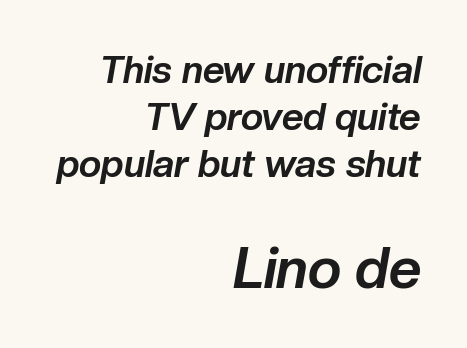
Q: Is the text bold? A: Yes.
Q: Is the text italic (slanted)? A: Yes, it leans right by about 10 degrees.
Q: Is the text underlined? A: No.
Q: How is the paragraph aligned? A: Right-aligned.
Q: Is the spacing between letters normal or unusually wide? A: Normal.
Q: Which block of text is set in a larger size, the first (top) or the second (bottom)? A: The second (bottom) one.
Q: Width (condensed, normal, or wide)? A: Normal.
Q: Stroke contrast? A: Low.
Q: x-height? A: Medium.
Q: Monospaced? A: No.
